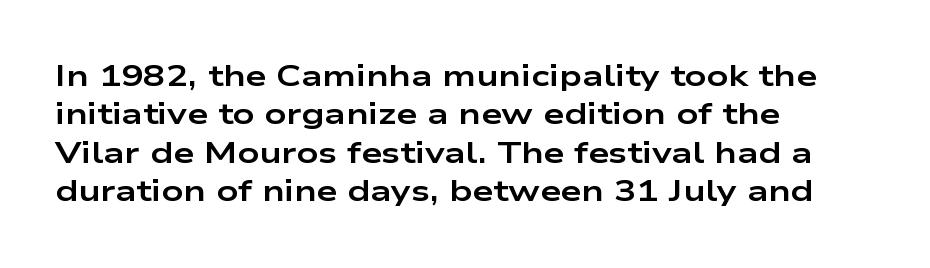
Q: Is the text bold? A: Yes.
Q: Is the text italic (slanted)? A: No, it is upright.
Q: Is the typeface a serif or a sans-serif typeface? A: Sans-serif.
Q: Is the text underlined? A: No.
Q: How is the paragraph aligned? A: Left-aligned.
Q: Is the spacing between letters normal or unusually wide? A: Normal.
Q: Is the spacing between lines tight, normal or loose? A: Normal.
Q: Width (condensed, normal, or wide)? A: Wide.
Q: Stroke contrast? A: Low.
Q: x-height? A: Medium.
Q: Monospaced? A: No.
